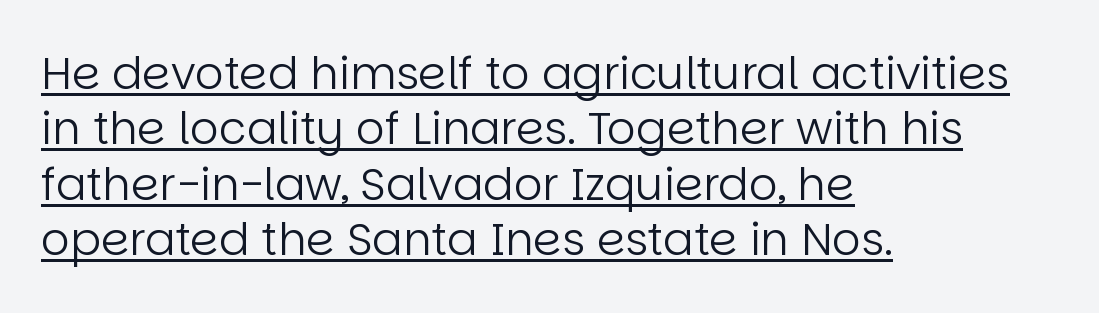
Q: Is the text bold? A: No.
Q: Is the text italic (slanted)? A: No, it is upright.
Q: Is the typeface a serif or a sans-serif typeface? A: Sans-serif.
Q: Is the text underlined? A: Yes.
Q: How is the paragraph aligned? A: Left-aligned.
Q: Is the spacing between letters normal or unusually wide? A: Normal.
Q: Width (condensed, normal, or wide)? A: Normal.
Q: Stroke contrast? A: Low.
Q: x-height? A: Large.
Q: Monospaced? A: No.
